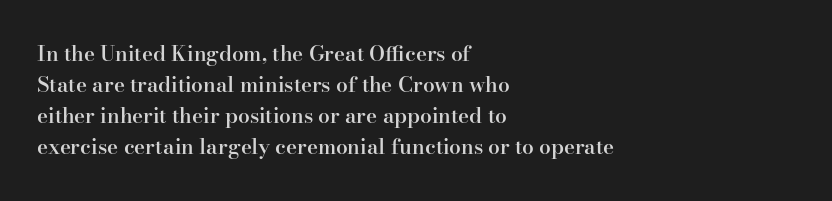
Observe the ordinary spacing: letters are neighbours, not strangers. Which margin do the lines hug? The left one — the right edge is uneven. Compared with typical paragraphs, the rows here are spaced about the same. Notice how the stems are strictly vertical — no italics here. Compared with an ordinary text face, these strokes are moderately heavier — a semibold. Clear beneath every line of the passage.
